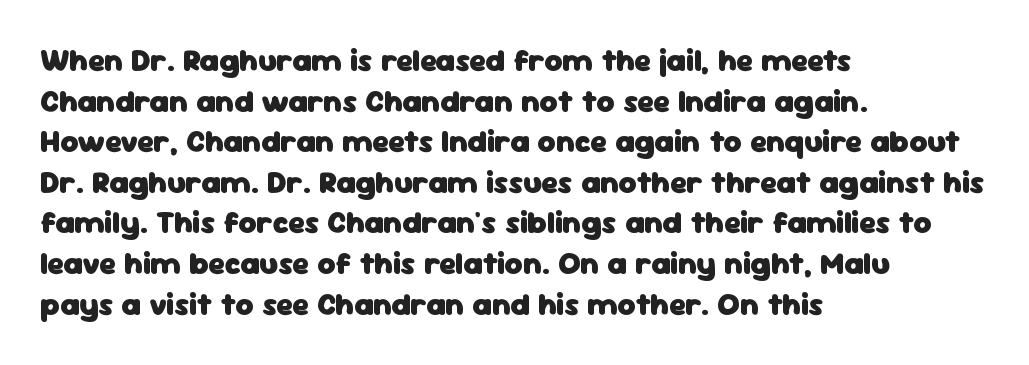
The image shows 31 px heavy sans-serif type, upright; set left-aligned, normal line spacing (1.31x), normal letter spacing, not underlined; low stroke contrast and a medium x-height.
